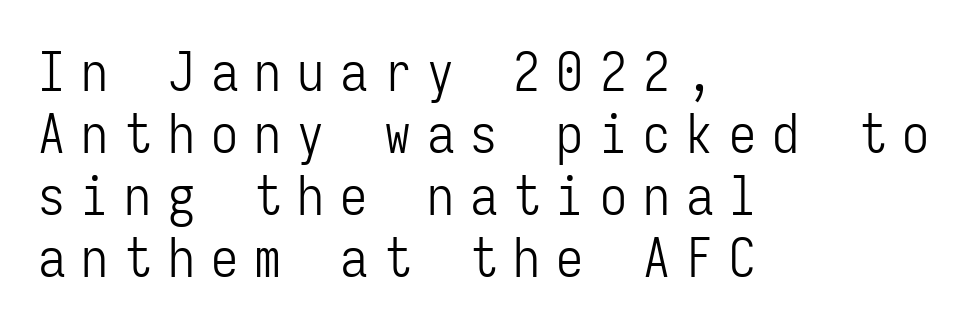
{"serif": "no", "italic": "no", "bold": "no", "weight": "light", "width": "condensed", "stroke_contrast": "low", "x_height": "medium", "monospaced": "yes", "underline": "no", "align": "left", "line_spacing": "tight", "line_spacing_ratio": 1.15, "letter_spacing": "wide", "letter_spacing_em": 0.3, "glyph_px": 54}
